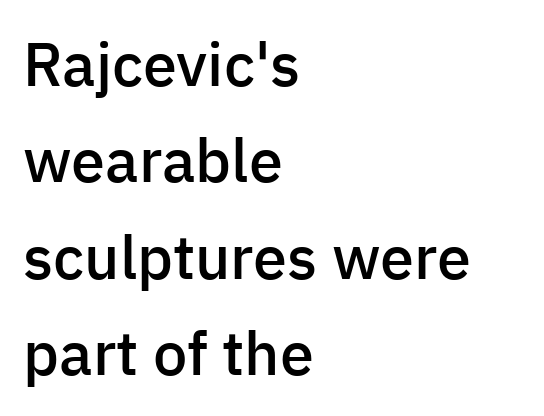
The image shows 61 px semibold sans-serif type, upright; set left-aligned, normal line spacing (1.58x), normal letter spacing, not underlined; low stroke contrast and a medium x-height.
